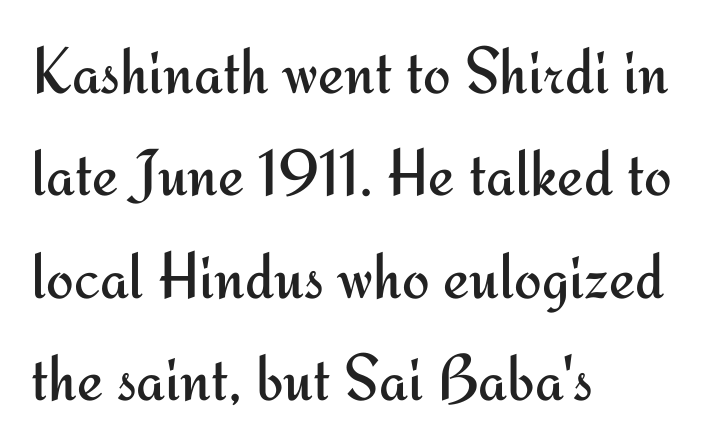
{"serif": "no", "italic": "no", "bold": "no", "weight": "regular", "width": "normal", "stroke_contrast": "medium", "x_height": "small", "monospaced": "no", "underline": "no", "align": "left", "line_spacing": "normal", "line_spacing_ratio": 1.55, "letter_spacing": "normal", "letter_spacing_em": 0.0, "glyph_px": 66}
